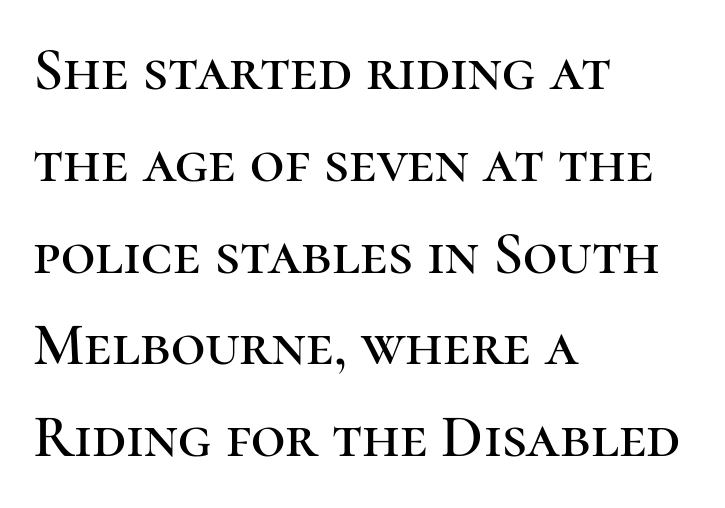
Honestly, the row spacing looks completely unremarkable. These lines are composed in type with serifs. Here the glyphs are tracked normally, forming tight word shapes. This rendering uses left alignment, leaving the right contour irregular. Do the characters align in a grid? No, the font is proportional.
